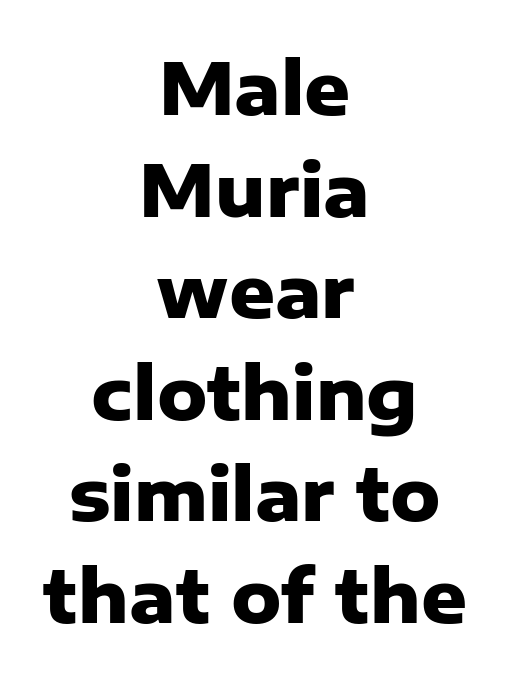
{"serif": "no", "italic": "no", "bold": "yes", "weight": "heavy", "width": "normal", "stroke_contrast": "low", "x_height": "medium", "monospaced": "no", "underline": "no", "align": "center", "line_spacing": "normal", "line_spacing_ratio": 1.43, "letter_spacing": "normal", "letter_spacing_em": 0.0, "glyph_px": 71}
